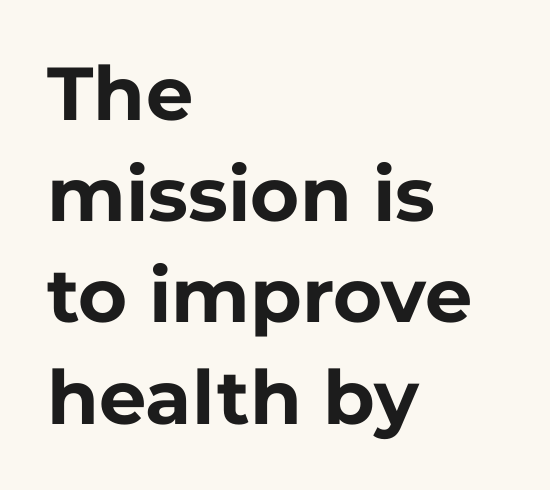
The image shows 75 px bold sans-serif type, upright; set left-aligned, normal line spacing (1.35x), normal letter spacing, not underlined; low stroke contrast and a medium x-height.
